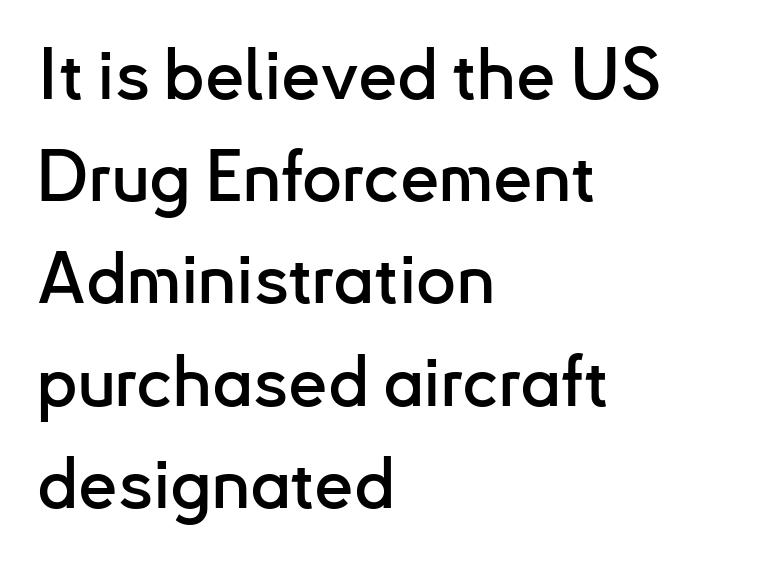
The image shows 70 px sans-serif type, upright; set left-aligned, normal line spacing (1.46x), normal letter spacing, not underlined; low stroke contrast and a small x-height.
